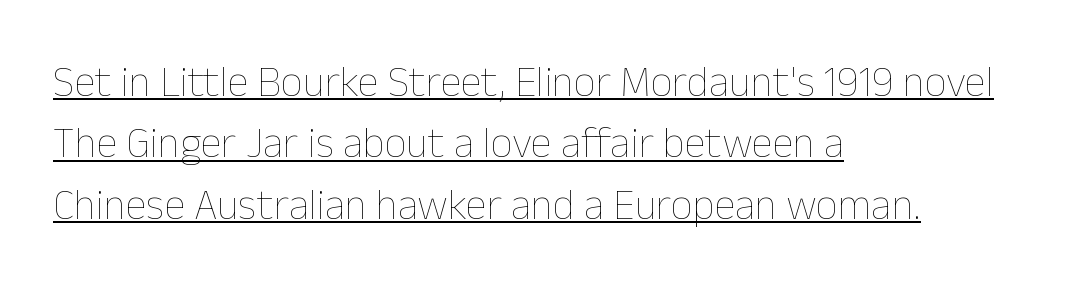
{"italic": "no", "bold": "no", "weight": "thin", "width": "normal", "stroke_contrast": "low", "x_height": "medium", "monospaced": "no", "underline": "yes", "align": "left", "line_spacing": "normal", "line_spacing_ratio": 1.43, "letter_spacing": "normal", "letter_spacing_em": 0.0, "glyph_px": 43}
